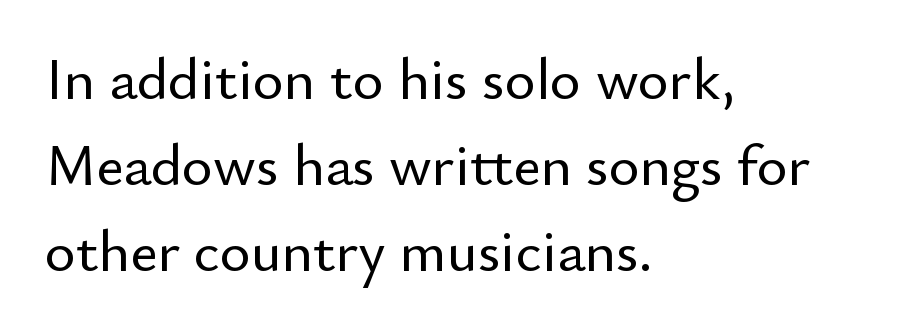
The image shows 59 px sans-serif type, upright; set left-aligned, normal line spacing (1.46x), normal letter spacing, not underlined; low stroke contrast and a small x-height.
